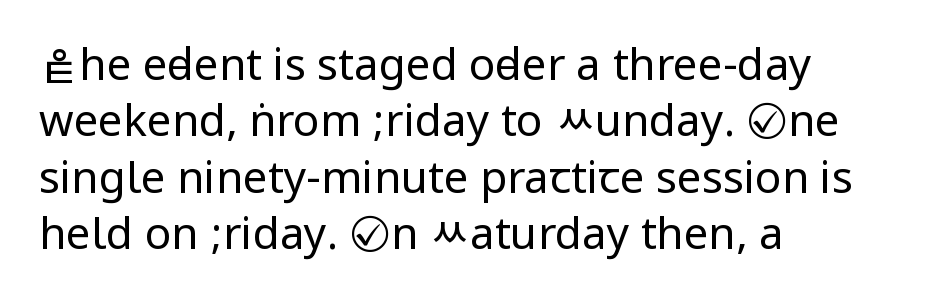
{"serif": "no", "italic": "no", "bold": "no", "weight": "regular", "width": "condensed", "stroke_contrast": "low", "underline": "no", "align": "left", "line_spacing": "normal", "line_spacing_ratio": 1.28, "letter_spacing": "normal", "letter_spacing_em": 0.0, "glyph_px": 44}
